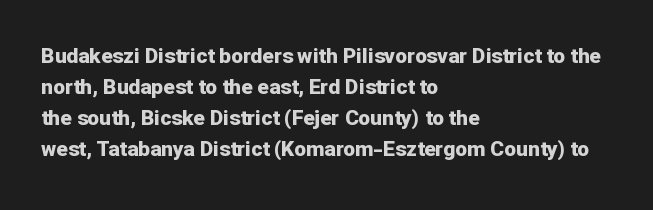
Q: Is the text bold? A: Yes.
Q: Is the text italic (slanted)? A: No, it is upright.
Q: Is the text underlined? A: No.
Q: How is the paragraph aligned? A: Left-aligned.
Q: Is the spacing between letters normal or unusually wide? A: Normal.
Q: Is the spacing between lines tight, normal or loose? A: Normal.
